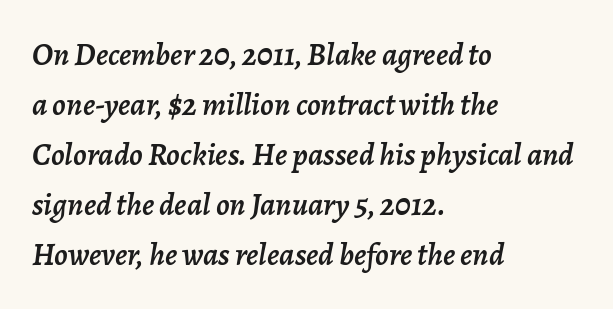
{"italic": "yes", "lean": "right", "slant_degrees": 7, "width": "normal", "stroke_contrast": "low", "x_height": "medium", "monospaced": "no", "underline": "no", "align": "left", "line_spacing": "normal", "line_spacing_ratio": 1.56, "letter_spacing": "normal", "letter_spacing_em": 0.0, "glyph_px": 32}
